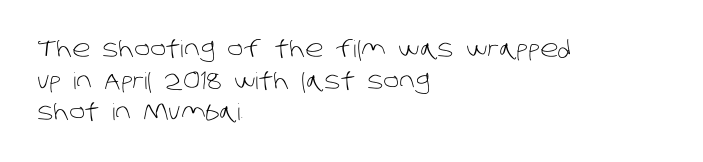
No letter is thick-stroked: the sample isn't bold. If you measured baseline to baseline, you'd find a middling distance. Check the space under the baseline: it is left empty. Where is the straight margin? On the left.
